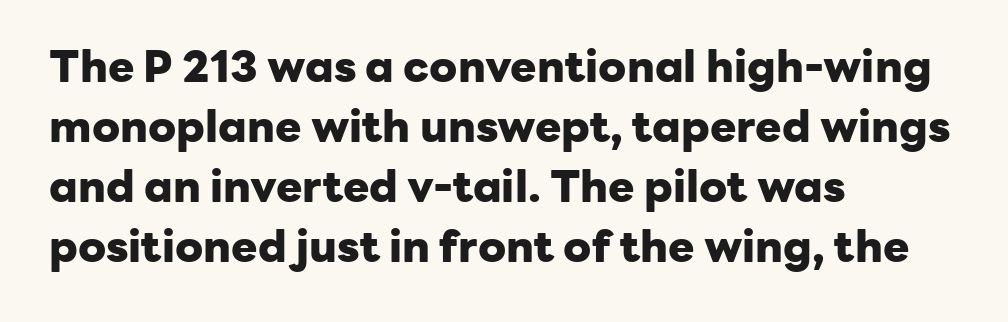
{"serif": "no", "italic": "no", "bold": "yes", "weight": "heavy", "width": "normal", "stroke_contrast": "low", "x_height": "medium", "monospaced": "no", "underline": "no", "align": "left", "line_spacing": "normal", "line_spacing_ratio": 1.36, "letter_spacing": "normal", "letter_spacing_em": 0.0, "glyph_px": 44}
